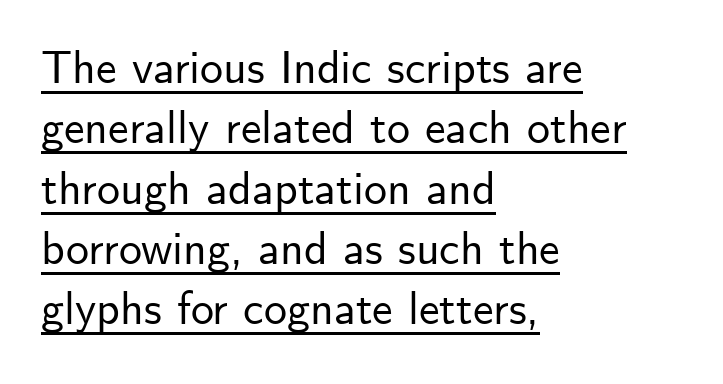
{"serif": "no", "italic": "no", "width": "normal", "stroke_contrast": "low", "x_height": "small", "monospaced": "no", "underline": "yes", "align": "left", "line_spacing": "normal", "line_spacing_ratio": 1.31, "letter_spacing": "normal", "letter_spacing_em": 0.0, "glyph_px": 46}
